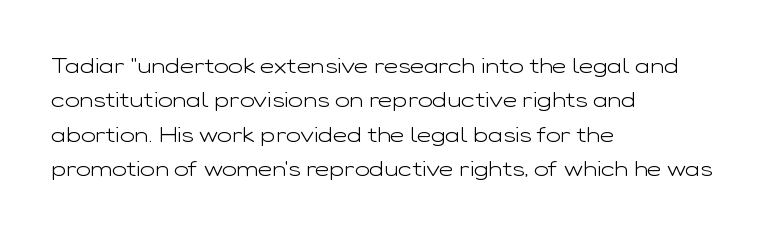
The specimen reads as upright at a glance. Is the stroke heavy? The answer is a plain regular-or-lighter. Clear beneath every line of the passage. Notice how descenders clear the ascenders below comfortably — that's standard leading.
